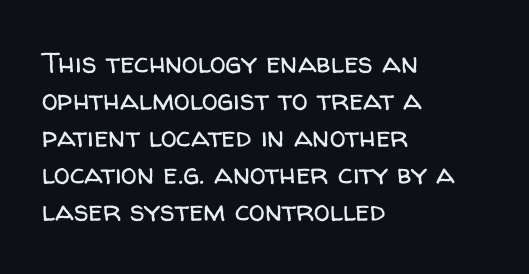
Q: Is the text bold? A: No.
Q: Is the text italic (slanted)? A: No, it is upright.
Q: Is the typeface a serif or a sans-serif typeface? A: Sans-serif.
Q: Is the text underlined? A: No.
Q: How is the paragraph aligned? A: Left-aligned.
Q: Is the spacing between letters normal or unusually wide? A: Normal.
Q: Is the spacing between lines tight, normal or loose? A: Normal.
Q: Width (condensed, normal, or wide)? A: Normal.
Q: Stroke contrast? A: Low.
Q: x-height? A: Medium.
Q: Monospaced? A: No.
